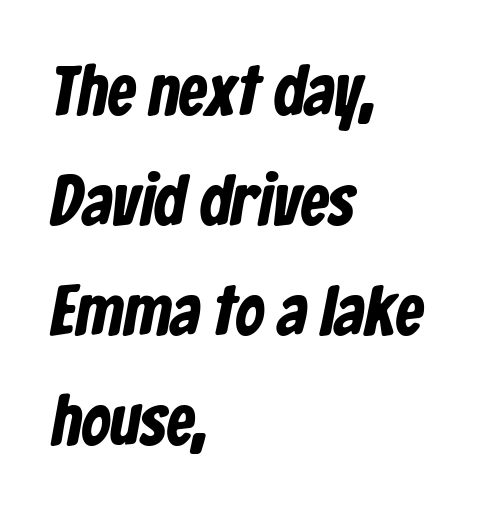
The string is rendered with underlining switched off. Nobody touched the tracking dial on this one. The lines sit at an ordinary, default distance from one another. Reading down the block, your eye returns to a fixed left position each line.
